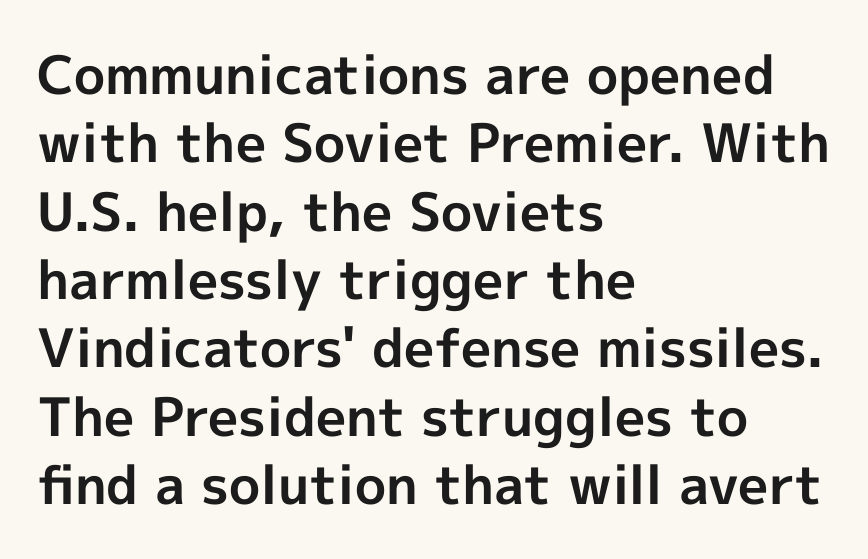
Notice how the stems are strictly vertical — no italics here. The tracking reads as untouched default to a designer's eye. The text block is weighted toward the left margin, trailing off unevenly rightward. Decoration check: the copy has no underline.
